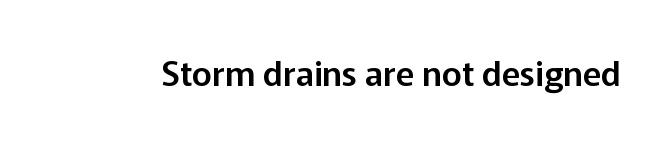
{"serif": "no", "italic": "no", "width": "normal", "stroke_contrast": "low", "x_height": "medium", "monospaced": "no", "underline": "no", "letter_spacing": "normal", "letter_spacing_em": 0.0, "glyph_px": 34}
